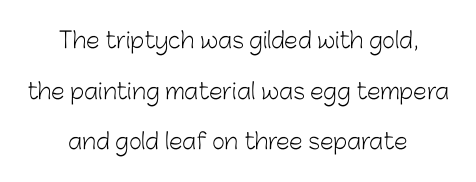
The image shows 22 px text type, upright; set centered, loose line spacing (2.3x), normal letter spacing, not underlined.
